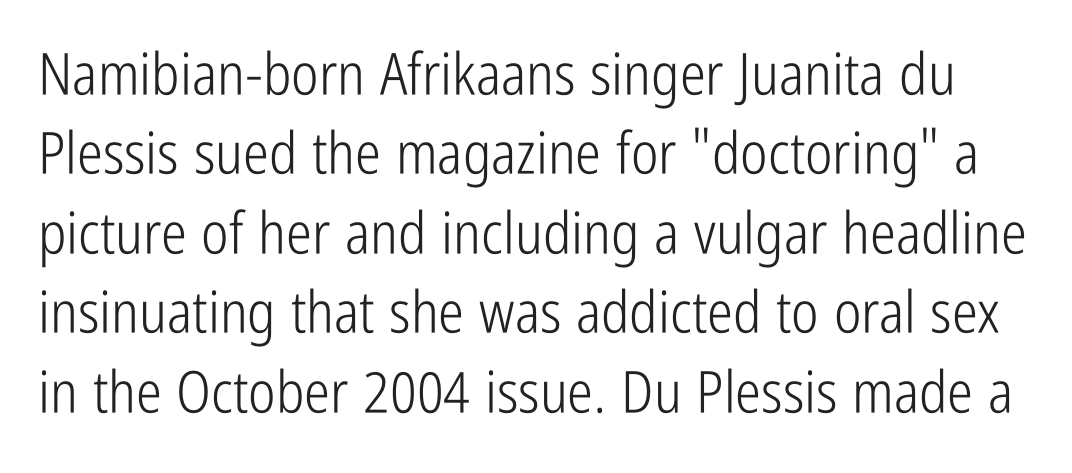
The image shows 58 px light, condensed sans-serif type, upright; set normal line spacing (1.37x), normal letter spacing, not underlined; low stroke contrast and a medium x-height.
